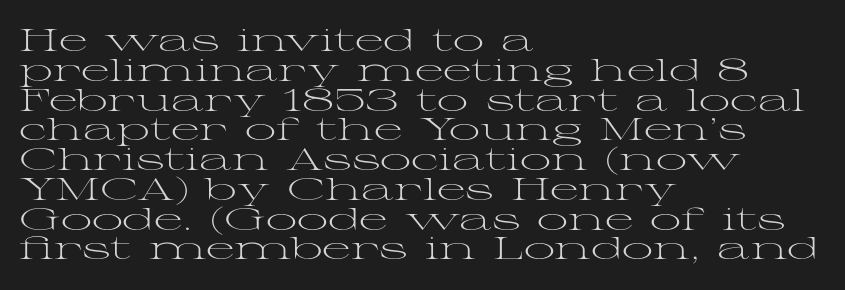
The passage is arranged the way most books set body copy — flush left. Weight: regular or lighter. Summary of vertical rhythm: compact, with narrow interline spacing. The rendering uses natural spacing where letterforms have individual widths. No italicization has been applied; the sample stays upright. The rendering shows small feet on the letterforms — a serif design.
